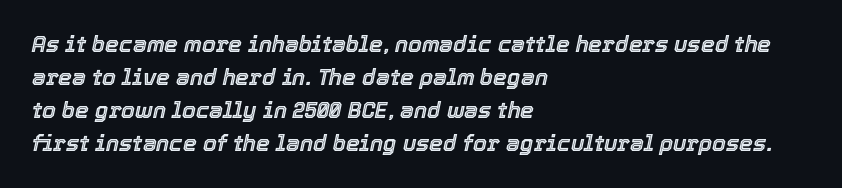
The image shows 22 px text type, italic (leaning right); set left-aligned, normal line spacing (1.5x), normal letter spacing, not underlined.
